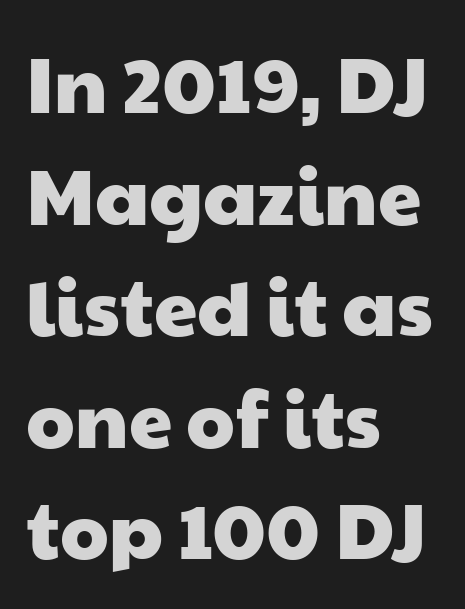
Q: Is the typeface a serif or a sans-serif typeface? A: Sans-serif.
Q: Is the text underlined? A: No.
Q: How is the paragraph aligned? A: Left-aligned.
Q: Is the spacing between letters normal or unusually wide? A: Normal.
Q: Is the spacing between lines tight, normal or loose? A: Normal.
Q: Width (condensed, normal, or wide)? A: Wide.
Q: Stroke contrast? A: Low.
Q: x-height? A: Medium.
Q: Monospaced? A: No.
